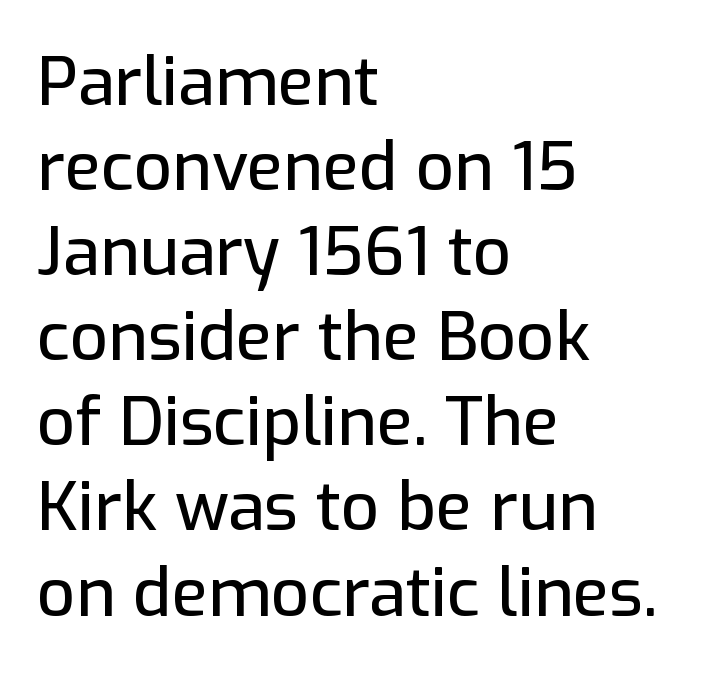
The image shows 67 px sans-serif type, upright; set left-aligned, normal line spacing (1.27x), normal letter spacing, not underlined; low stroke contrast and a medium x-height.
